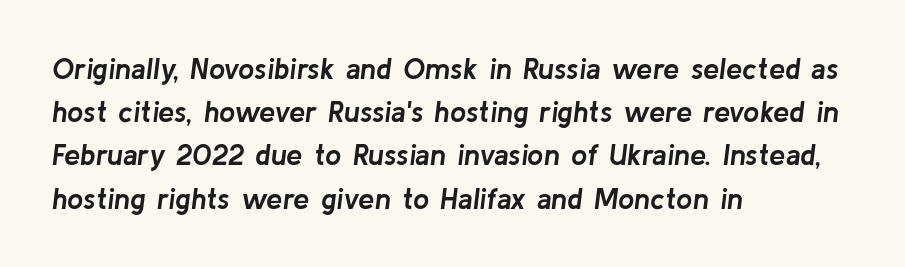
Q: Is the text bold? A: Yes.
Q: Is the text italic (slanted)? A: Yes, it leans right by about 8 degrees.
Q: Is the text underlined? A: No.
Q: How is the paragraph aligned? A: Left-aligned.
Q: Is the spacing between letters normal or unusually wide? A: Normal.
Q: Is the spacing between lines tight, normal or loose? A: Normal.
Q: Width (condensed, normal, or wide)? A: Normal.
Q: Stroke contrast? A: Low.
Q: x-height? A: Medium.
Q: Monospaced? A: No.
